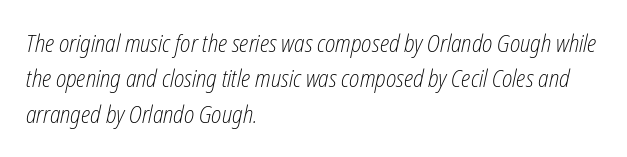
Q: Is the text bold? A: No.
Q: Is the text italic (slanted)? A: Yes, it leans right by about 12 degrees.
Q: Is the text underlined? A: No.
Q: How is the paragraph aligned? A: Left-aligned.
Q: Is the spacing between letters normal or unusually wide? A: Normal.
Q: Is the spacing between lines tight, normal or loose? A: Normal.
